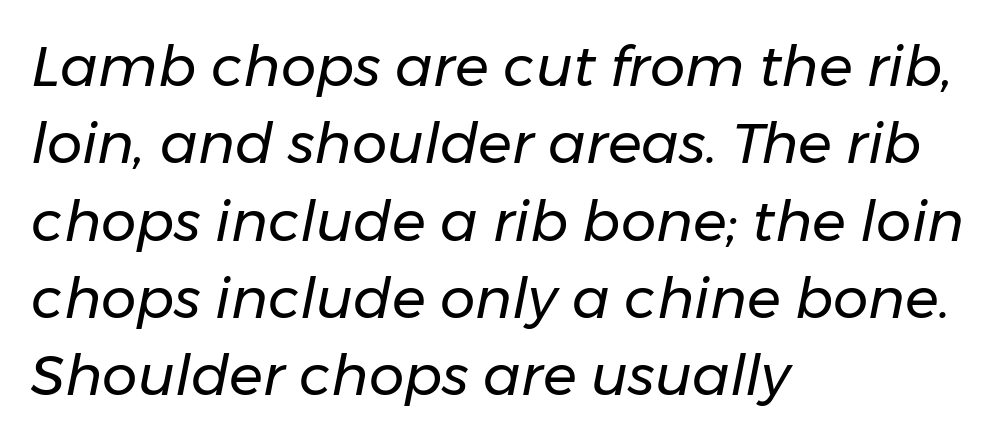
Q: Is the text bold? A: No.
Q: Is the text italic (slanted)? A: Yes, it leans right by about 11 degrees.
Q: Is the text underlined? A: No.
Q: How is the paragraph aligned? A: Left-aligned.
Q: Is the spacing between letters normal or unusually wide? A: Normal.
Q: Is the spacing between lines tight, normal or loose? A: Normal.
Q: Width (condensed, normal, or wide)? A: Normal.
Q: Stroke contrast? A: Low.
Q: x-height? A: Medium.
Q: Monospaced? A: No.
